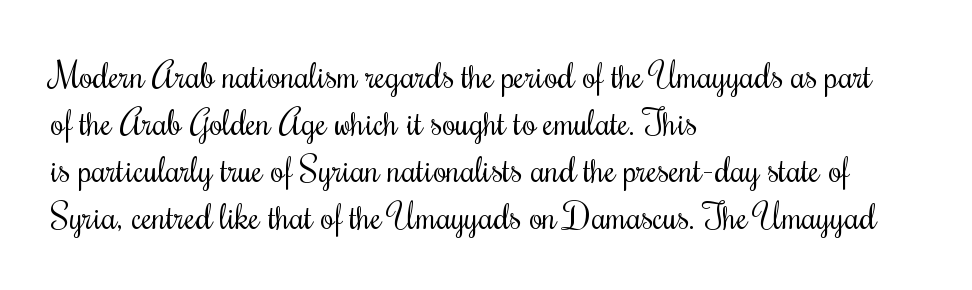
Varying glyph widths throughout — classic text-font behaviour. Each row of text sits above clean, open space. The tracking reads as untouched default to a designer's eye. Students, observe: this is what conventionally led text looks like. Bold? No — there's no thickening of the strokes. The ragged edge is on the right, which tells us the setting is flush left.
